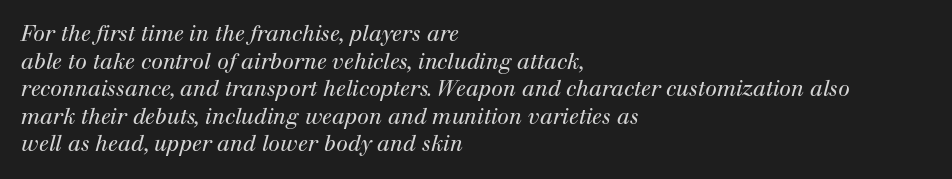
Notice how descenders clear the ascenders below comfortably — that's standard leading. The compositor pushed each line to the left boundary. Rule under the text: the space is simply empty. Slanted lettering throughout. Each stroke keeps to a modest, everyday thickness or less.
